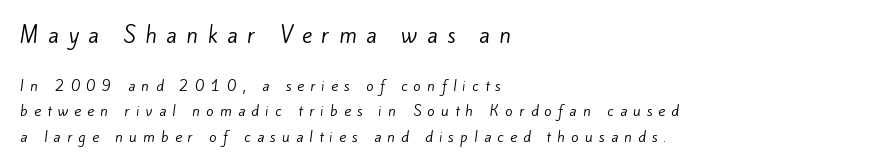
Q: Is the text bold? A: No.
Q: Is the text underlined? A: No.
Q: How is the paragraph aligned? A: Left-aligned.
Q: Is the spacing between letters normal or unusually wide? A: Unusually wide.
Q: Which block of text is set in a larger size, the first (top) or the second (bottom)? A: The first (top) one.
